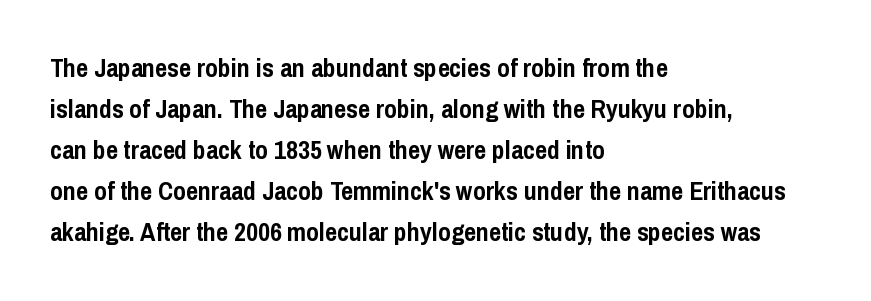
Q: Is the text bold? A: Yes.
Q: Is the text italic (slanted)? A: No, it is upright.
Q: Is the text underlined? A: No.
Q: How is the paragraph aligned? A: Left-aligned.
Q: Is the spacing between letters normal or unusually wide? A: Normal.
Q: Is the spacing between lines tight, normal or loose? A: Normal.
